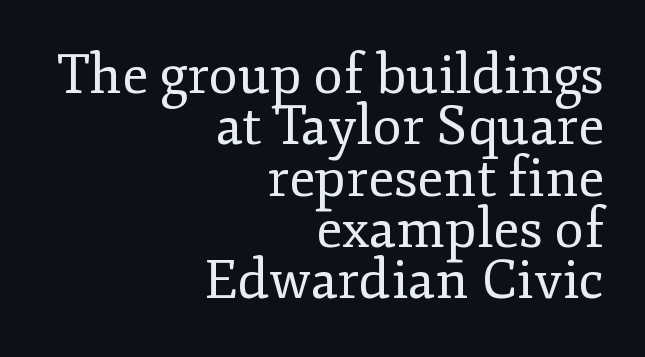
Q: Is the text bold? A: No.
Q: Is the text italic (slanted)? A: No, it is upright.
Q: Is the typeface a serif or a sans-serif typeface? A: Serif.
Q: Is the text underlined? A: No.
Q: How is the paragraph aligned? A: Right-aligned.
Q: Is the spacing between letters normal or unusually wide? A: Normal.
Q: Is the spacing between lines tight, normal or loose? A: Tight.
Q: Width (condensed, normal, or wide)? A: Normal.
Q: Stroke contrast? A: Low.
Q: x-height? A: Small.
Q: Monospaced? A: No.
